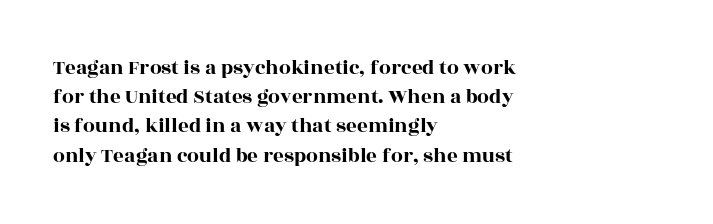
{"italic": "no", "underline": "no", "align": "left", "line_spacing": "normal", "line_spacing_ratio": 1.39, "letter_spacing": "normal", "letter_spacing_em": 0.0, "glyph_px": 21}
